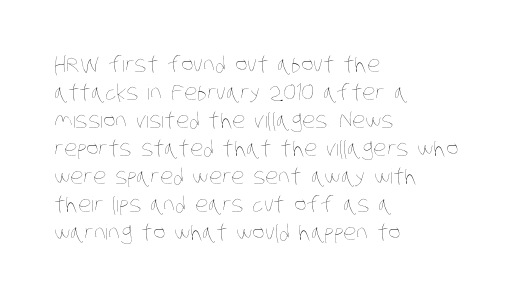
{"bold": "no", "underline": "no", "align": "left", "line_spacing": "normal", "line_spacing_ratio": 1.33, "letter_spacing": "normal", "letter_spacing_em": 0.0, "glyph_px": 21}
